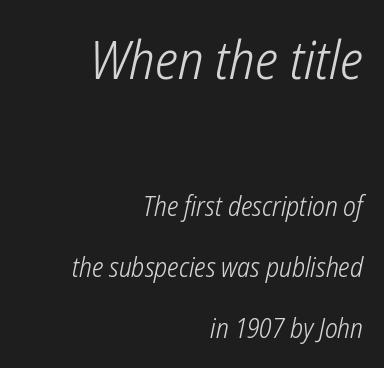
{"serif": "no", "bold": "no", "weight": "light", "width": "condensed", "stroke_contrast": "low", "x_height": "medium", "monospaced": "no", "underline": "no", "align": "right", "line_spacing": "loose", "line_spacing_ratio": 2.27, "letter_spacing": "normal", "letter_spacing_em": 0.0, "larger_block": "first", "size_ratio": 2.0, "glyph_px": 54}
